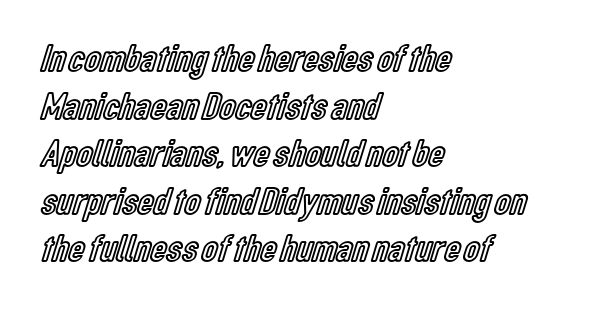
Note the varied advance widths — an 'i' is clearly narrower than an 'm'. The setting favours the left margin, as ordinary paragraphs usually do. Honestly, the letter spacing is just normal — you wouldn't notice it. Clear beneath every line of the passage.
